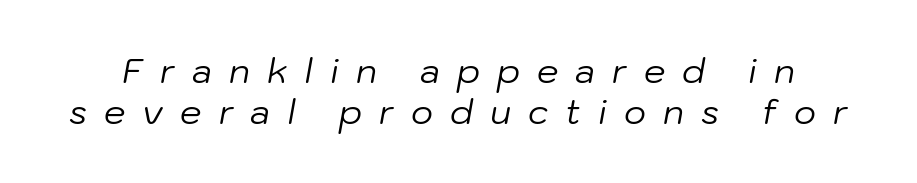
What stands out about the letter spacing? Its width — letters are far apart. Stems here are at most as thick as an everyday book face. Character widths vary here, with narrow letters taking less room than wide ones. Rule under the text: the space is simply empty.
